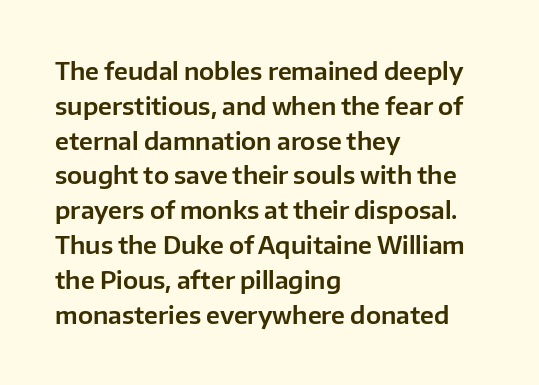
Q: Is the text italic (slanted)? A: No, it is upright.
Q: Is the text underlined? A: No.
Q: How is the paragraph aligned? A: Left-aligned.
Q: Is the spacing between letters normal or unusually wide? A: Normal.
Q: Is the spacing between lines tight, normal or loose? A: Normal.
